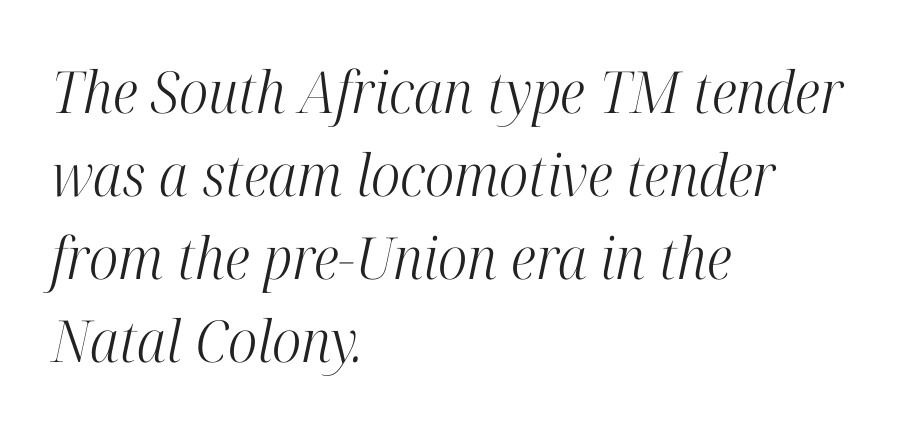
Weight: in the light-to-regular range. Character widths vary here, with narrow letters taking less room than wide ones. Every character sits at an angle, as italics do. Decoration check: the copy has no underline. Regarding leading, the lines here are spaced in the standard way.
